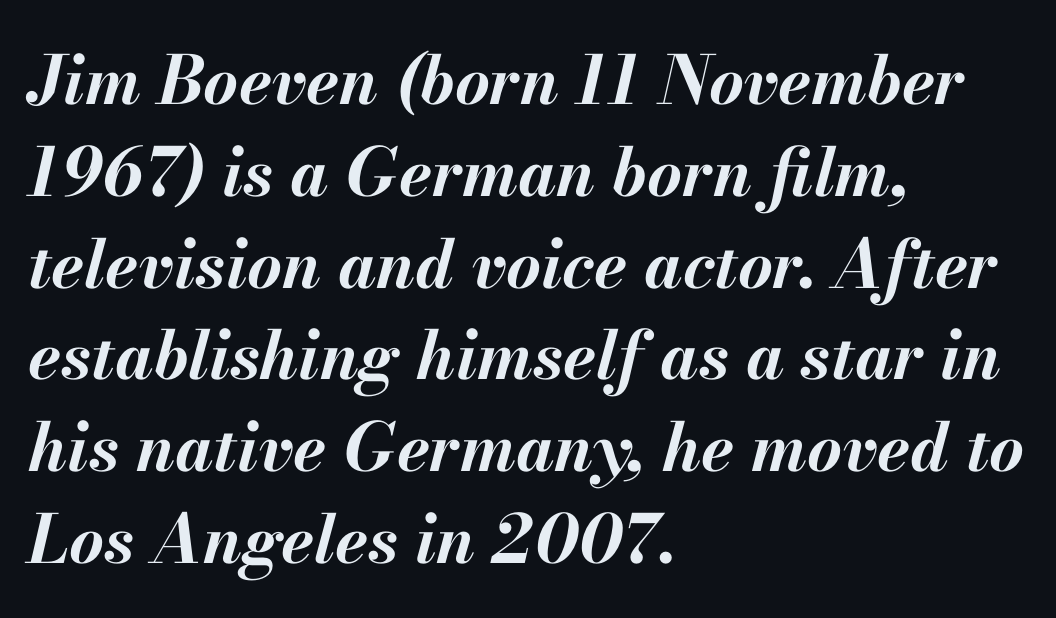
{"italic": "yes", "lean": "right", "slant_degrees": 13, "bold": "yes", "weight": "bold", "width": "normal", "stroke_contrast": "medium", "x_height": "small", "monospaced": "no", "underline": "no", "align": "left", "line_spacing": "normal", "line_spacing_ratio": 1.37, "letter_spacing": "normal", "letter_spacing_em": 0.0, "glyph_px": 67}
